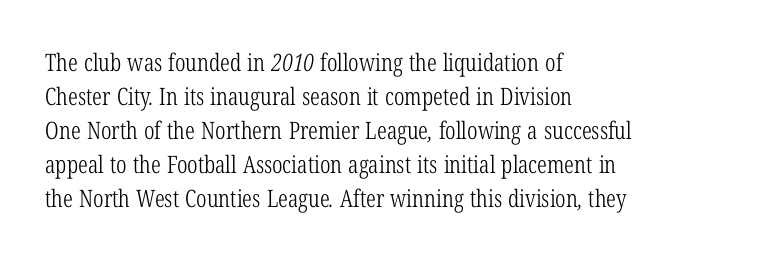
Q: Is the text bold? A: No.
Q: Is the text underlined? A: No.
Q: How is the paragraph aligned? A: Left-aligned.
Q: Is the spacing between letters normal or unusually wide? A: Normal.
Q: Is the spacing between lines tight, normal or loose? A: Normal.
